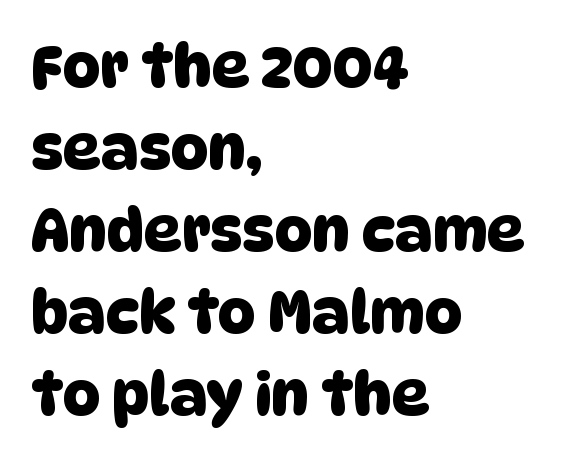
Q: Is the typeface a serif or a sans-serif typeface? A: Sans-serif.
Q: Is the text underlined? A: No.
Q: How is the paragraph aligned? A: Left-aligned.
Q: Is the spacing between letters normal or unusually wide? A: Normal.
Q: Is the spacing between lines tight, normal or loose? A: Normal.
Q: Width (condensed, normal, or wide)? A: Normal.
Q: Stroke contrast? A: Low.
Q: x-height? A: Large.
Q: Monospaced? A: No.
